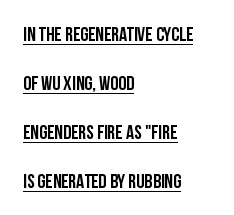
The image shows 20 px text type, upright; set left-aligned, loose line spacing (2.45x), normal letter spacing, underlined.
